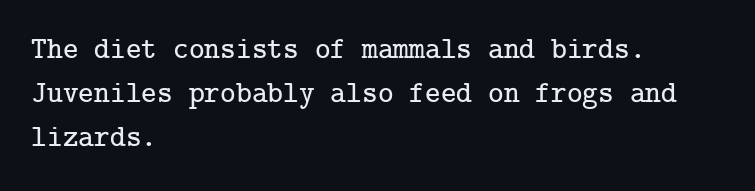
Q: Is the text italic (slanted)? A: No, it is upright.
Q: Is the typeface a serif or a sans-serif typeface? A: Serif.
Q: Is the text underlined? A: No.
Q: How is the paragraph aligned? A: Left-aligned.
Q: Is the spacing between letters normal or unusually wide? A: Normal.
Q: Is the spacing between lines tight, normal or loose? A: Normal.
Q: Width (condensed, normal, or wide)? A: Normal.
Q: Stroke contrast? A: Low.
Q: x-height? A: Medium.
